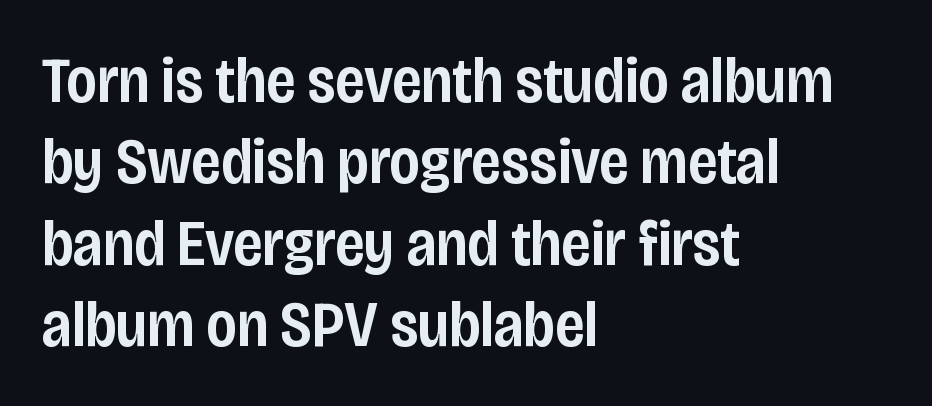
The image shows 64 px semibold, condensed sans-serif type, upright; set left-aligned, normal line spacing (1.27x), normal letter spacing, not underlined; low stroke contrast and a large x-height.
